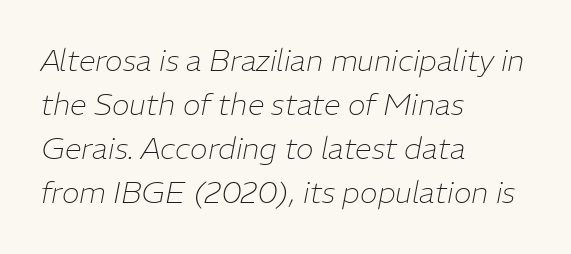
{"italic": "yes", "lean": "right", "slant_degrees": 11, "bold": "no", "weight": "thin", "width": "normal", "stroke_contrast": "low", "x_height": "medium", "monospaced": "no", "underline": "no", "align": "left", "line_spacing": "normal", "line_spacing_ratio": 1.47, "letter_spacing": "normal", "letter_spacing_em": 0.0, "glyph_px": 30}
